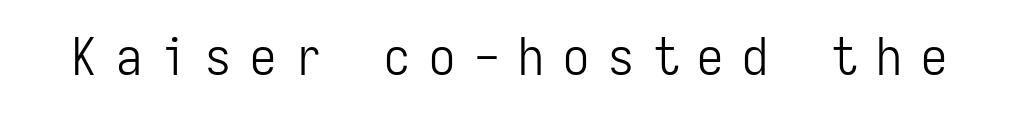
Plain, unruled lines of type. These lines are composed in type without serifs. No chunkiness to these letters — they're not bold. Spacing verdict: monospaced, one width for all characters. Unlike italic type, these characters show no tilt at all.
